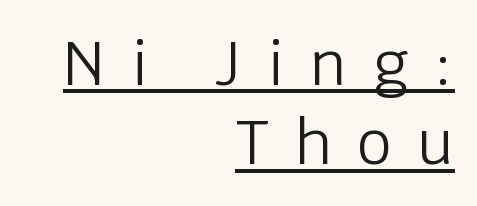
{"serif": "no", "italic": "no", "bold": "no", "weight": "light", "width": "normal", "stroke_contrast": "low", "x_height": "large", "monospaced": "no", "underline": "yes", "align": "right", "line_spacing": "normal", "line_spacing_ratio": 1.3, "letter_spacing": "wide", "letter_spacing_em": 0.42, "glyph_px": 61}
